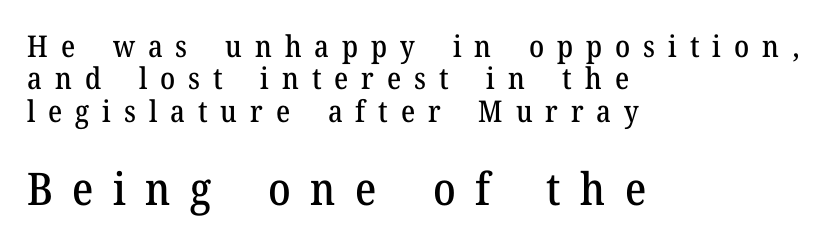
Q: Is the text italic (slanted)? A: No, it is upright.
Q: Is the typeface a serif or a sans-serif typeface? A: Serif.
Q: Is the text underlined? A: No.
Q: How is the paragraph aligned? A: Left-aligned.
Q: Is the spacing between letters normal or unusually wide? A: Unusually wide.
Q: Is the spacing between lines tight, normal or loose? A: Tight.
Q: Which block of text is set in a larger size, the first (top) or the second (bottom)? A: The second (bottom) one.
Q: Width (condensed, normal, or wide)? A: Normal.
Q: Stroke contrast? A: Medium.
Q: x-height? A: Medium.
Q: Monospaced? A: No.
